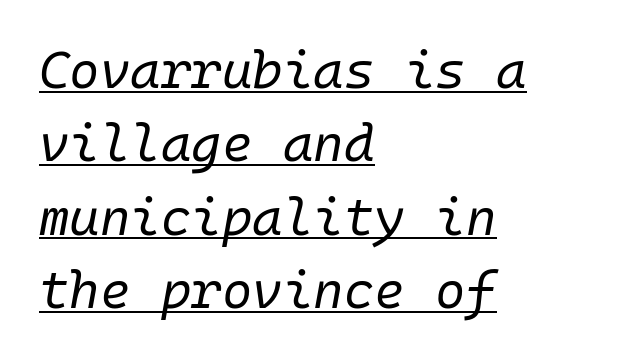
Q: Is the text bold? A: No.
Q: Is the text italic (slanted)? A: Yes, it leans right by about 10 degrees.
Q: Is the text underlined? A: Yes.
Q: How is the paragraph aligned? A: Left-aligned.
Q: Is the spacing between letters normal or unusually wide? A: Normal.
Q: Is the spacing between lines tight, normal or loose? A: Normal.
Q: Width (condensed, normal, or wide)? A: Normal.
Q: Stroke contrast? A: Low.
Q: x-height? A: Medium.
